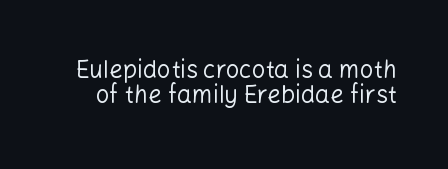
{"italic": "no", "bold": "no", "underline": "no", "line_spacing": "tight", "line_spacing_ratio": 1.06, "letter_spacing": "normal", "letter_spacing_em": 0.0, "glyph_px": 24}
